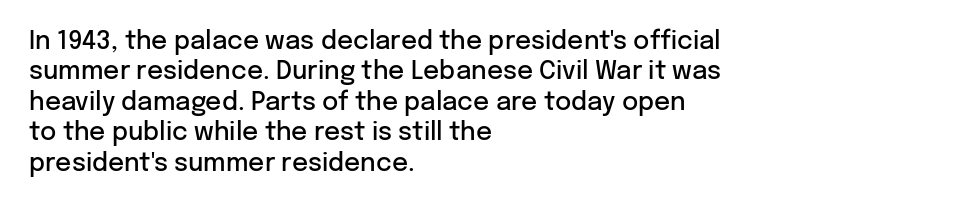
This is moderately heavy type, rendered in semibold. The lines are quadded left. The words here are not underlined. Look at the tracking — it's just the regular setting, nothing added. No italicization has been applied; the sample stays upright.
